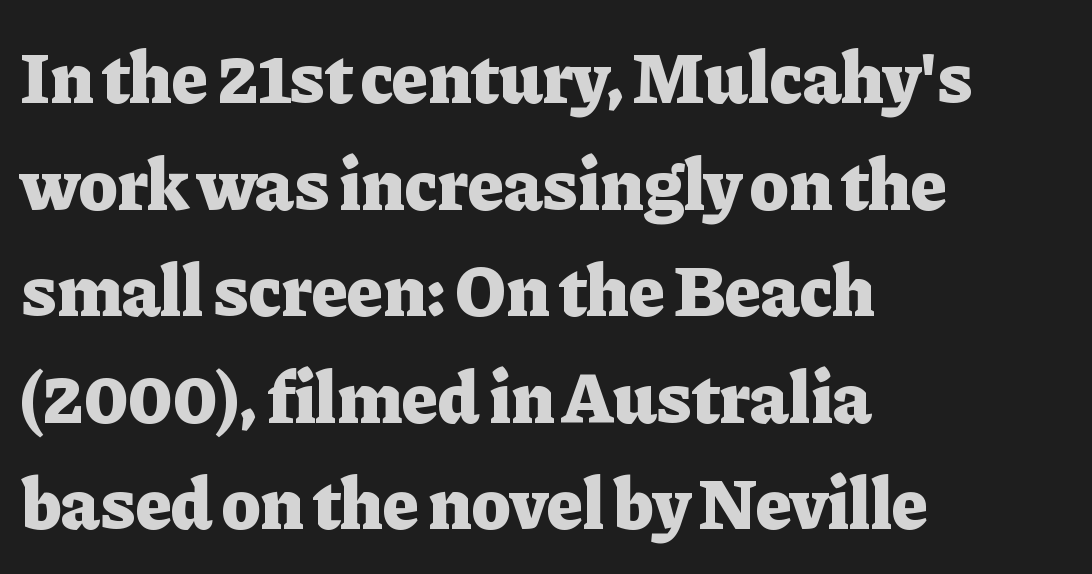
The image shows 73 px heavy serif type, upright; set left-aligned, normal line spacing (1.46x), normal letter spacing, not underlined; low stroke contrast and a medium x-height.
